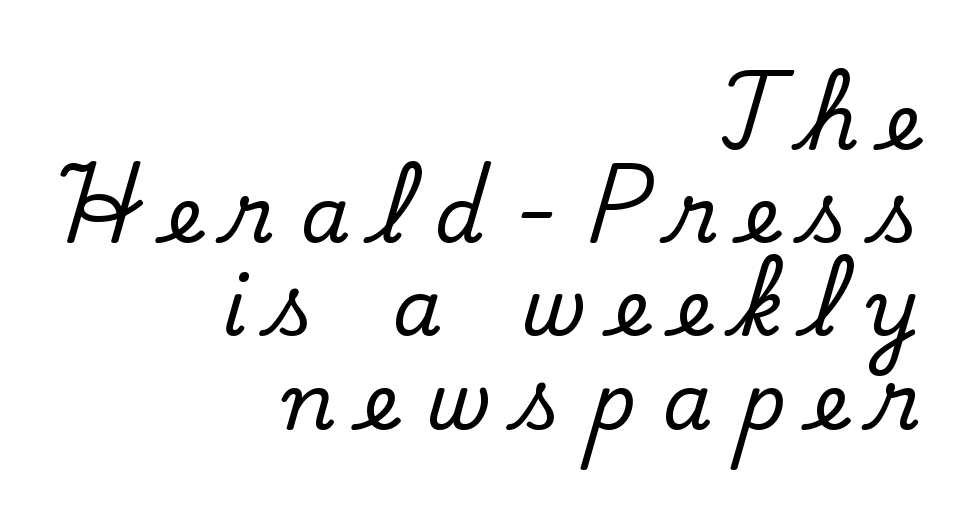
The image shows 79 px serif type; set right-aligned, line spacing 1.18x, unusually wide letter spacing (+0.34 em), not underlined; low stroke contrast and a small x-height.
